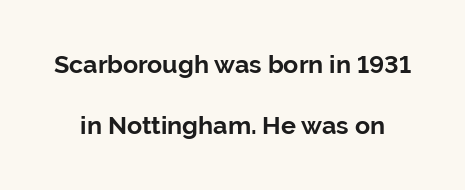
{"italic": "no", "bold": "yes", "underline": "no", "line_spacing": "loose", "line_spacing_ratio": 2.45, "letter_spacing": "normal", "letter_spacing_em": 0.0, "glyph_px": 25}
